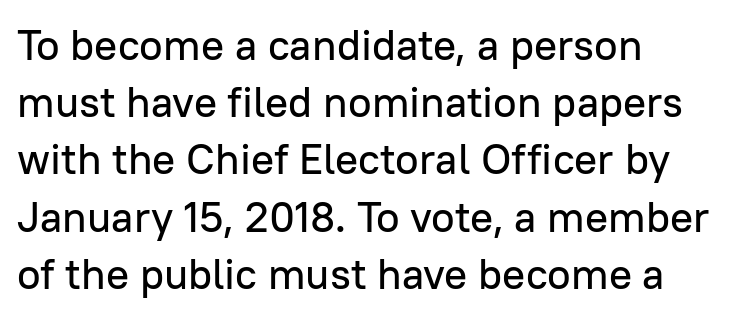
Q: Is the text italic (slanted)? A: No, it is upright.
Q: Is the typeface a serif or a sans-serif typeface? A: Sans-serif.
Q: Is the text underlined? A: No.
Q: How is the paragraph aligned? A: Left-aligned.
Q: Is the spacing between letters normal or unusually wide? A: Normal.
Q: Is the spacing between lines tight, normal or loose? A: Normal.
Q: Width (condensed, normal, or wide)? A: Normal.
Q: Stroke contrast? A: Low.
Q: x-height? A: Medium.
Q: Monospaced? A: No.
